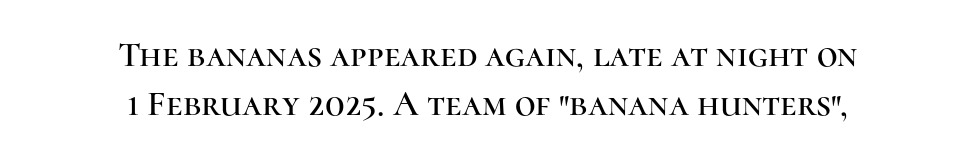
The image shows 36 px serif type, upright; set centered, normal line spacing (1.36x), normal letter spacing, not underlined; high stroke contrast and a medium x-height.
